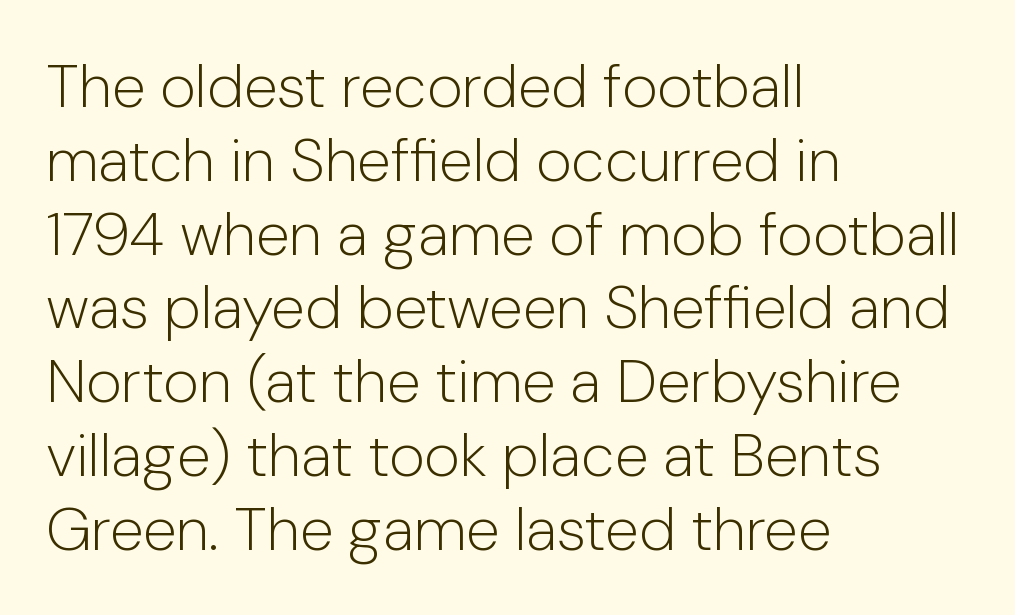
{"serif": "no", "italic": "no", "bold": "no", "weight": "light", "width": "normal", "stroke_contrast": "low", "x_height": "medium", "monospaced": "no", "underline": "no", "align": "left", "line_spacing_ratio": 1.21, "letter_spacing": "normal", "letter_spacing_em": 0.0, "glyph_px": 61}
